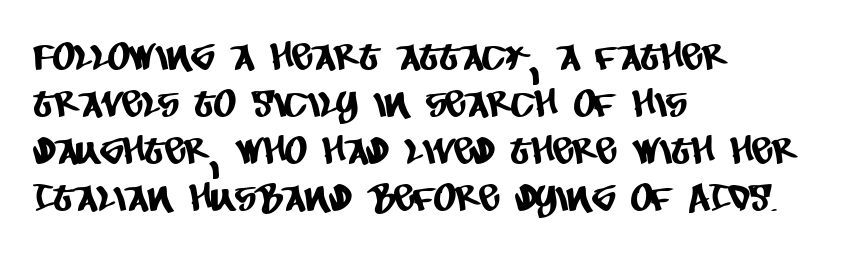
Descenders hang freely into open space. Line beginnings align vertically; line endings do not. The passage shown is typed in a proportional face where columns would drift. The text was rendered using a sans face with plain stroke endings. Nothing unusual about the tracking: characters are spaced as the font intends.
